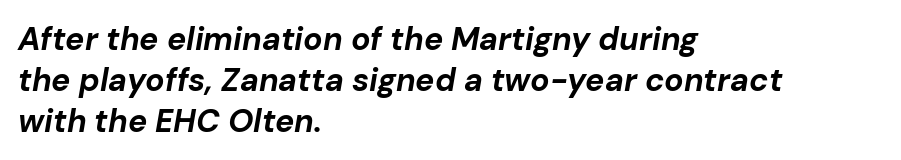
The image shows 32 px bold type, italic (leaning right); set left-aligned, normal line spacing (1.28x), normal letter spacing, not underlined; low stroke contrast and a medium x-height.
